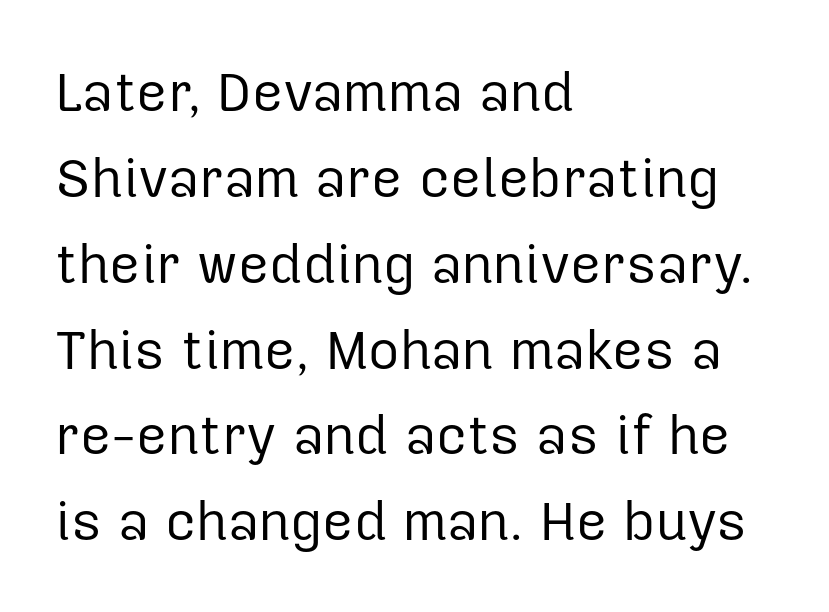
Compared with typical paragraphs, the rows here are spaced about the same. Every stem runs plumb, perpendicular to the baseline. In CSS terms this would be text-align: left. Weight: regular or lighter. Letter spacing: default.
